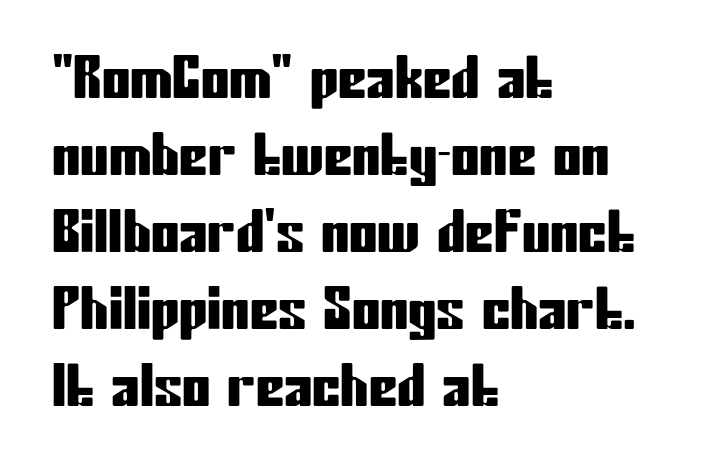
A normal amount of white space separates one row of letters from the next. Italic: no, the glyphs are upright roman. Check the space under the baseline: it is left empty. The rendering uses natural spacing where letterforms have individual widths. A sans-serif font was chosen for this passage.
